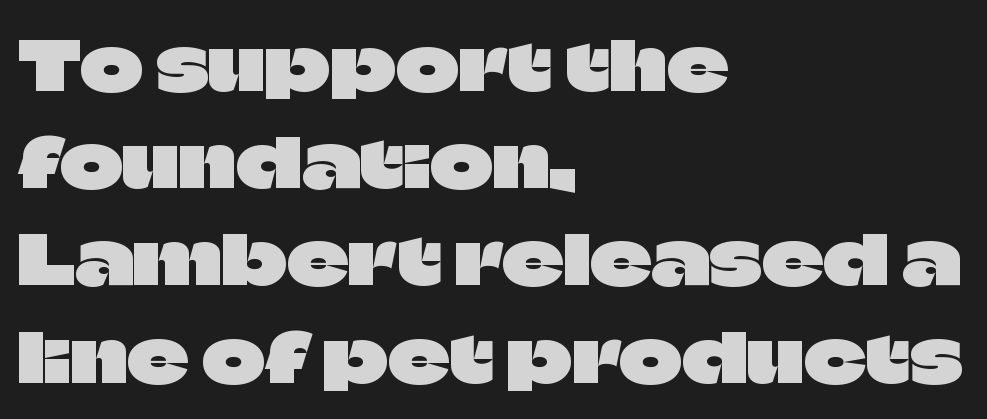
Q: Is the text italic (slanted)? A: No, it is upright.
Q: Is the typeface a serif or a sans-serif typeface? A: Sans-serif.
Q: Is the text underlined? A: No.
Q: How is the paragraph aligned? A: Left-aligned.
Q: Is the spacing between letters normal or unusually wide? A: Normal.
Q: Is the spacing between lines tight, normal or loose? A: Normal.
Q: Width (condensed, normal, or wide)? A: Normal.
Q: Stroke contrast? A: Low.
Q: x-height? A: Large.
Q: Monospaced? A: No.
